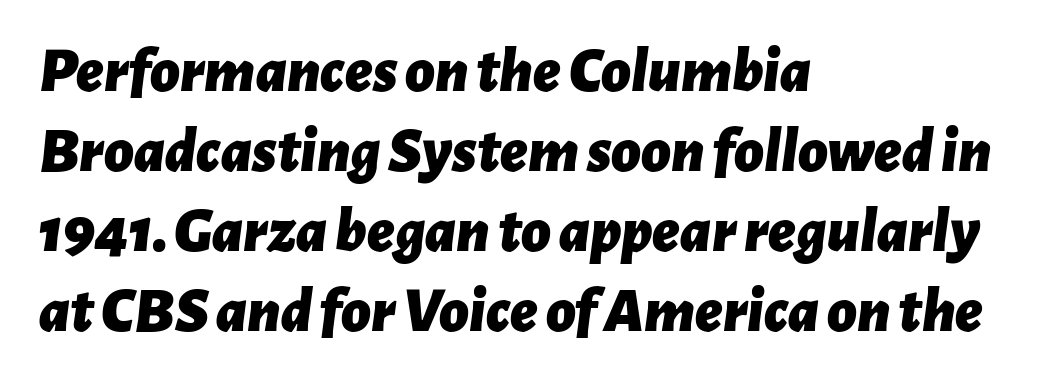
These lines stack with their left ends in a neat column. Successive baselines arrive at the customary interval. A typesetter would call this proportional, since set widths differ per character. Designer's note — italics engaged.
